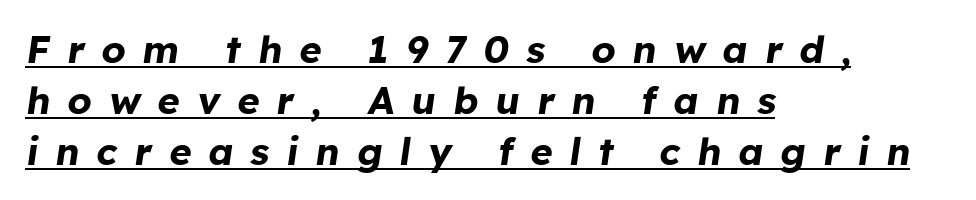
Q: Is the text bold? A: Yes.
Q: Is the text italic (slanted)? A: Yes, it leans right by about 8 degrees.
Q: Is the text underlined? A: Yes.
Q: How is the paragraph aligned? A: Left-aligned.
Q: Is the spacing between letters normal or unusually wide? A: Unusually wide.
Q: Is the spacing between lines tight, normal or loose? A: Normal.
Q: Width (condensed, normal, or wide)? A: Normal.
Q: Stroke contrast? A: Low.
Q: x-height? A: Medium.
Q: Monospaced? A: No.
